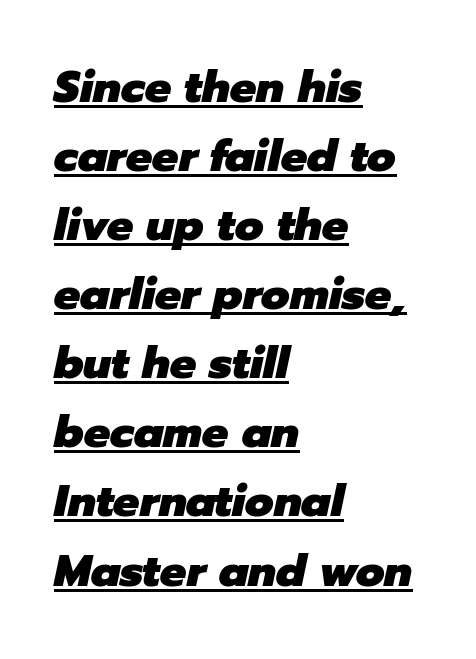
The line-height multiplier appears to be the usual default. The letters are slanted; this is an italic face. Chunky letters — that's bold for sure. The words here are underlined.
